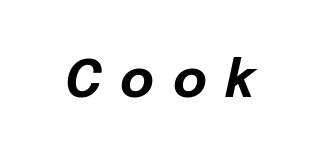
The image shows 52 px bold type, italic (leaning right); set unusually wide letter spacing (+0.36 em), not underlined; low stroke contrast and a medium x-height.
